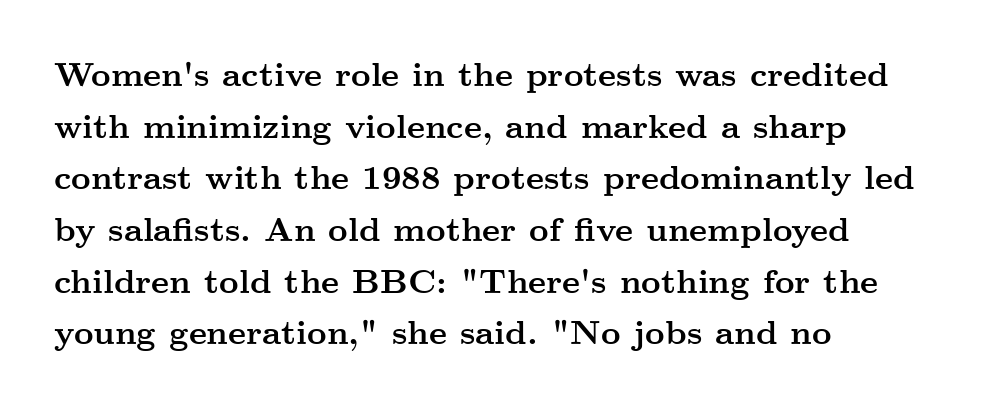
Are there feet on the stems? There are — it's a serif. Glance below the letters and you will spot only blank space. Observe the ordinary spacing: letters are neighbours, not strangers. Every stem runs plumb, perpendicular to the baseline. The font is running at its bold setting. Does the copy run flush right? No — it runs flush left.
